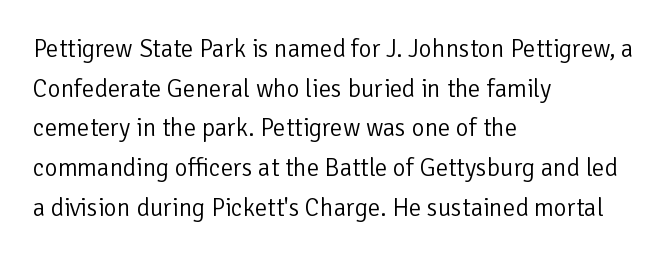
No italicization has been applied; the sample stays upright. Which margin do the lines hug? The left one — the right edge is uneven. Interline gaps are of average width in this sample. Descender tails drop into unmarked territory.
